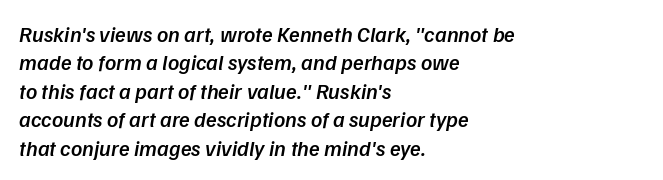
The image shows 22 px text type, italic (leaning right); set left-aligned, normal line spacing (1.29x), normal letter spacing, not underlined.
